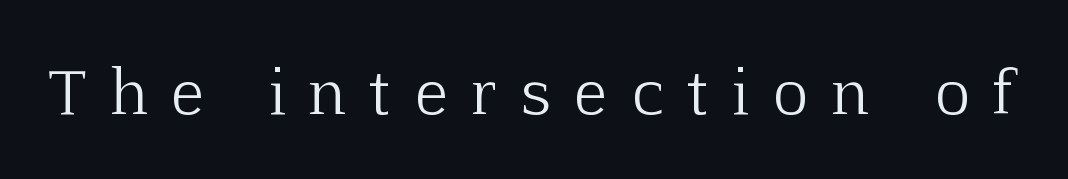
{"serif": "yes", "italic": "no", "bold": "no", "weight": "light", "width": "normal", "stroke_contrast": "low", "x_height": "medium", "monospaced": "no", "underline": "no", "letter_spacing": "wide", "letter_spacing_em": 0.41, "glyph_px": 60}
